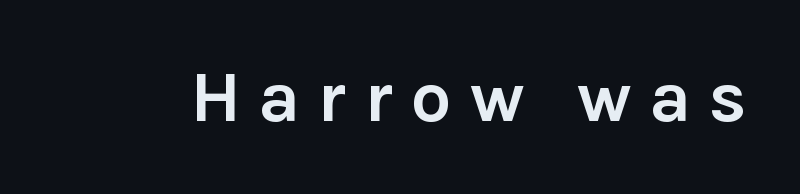
The area under the type is left untouched. Is this a fixed-width face? No — the glyphs have proportional, varying widths. The lettering stays uniformly vertical, giving the passage a roman look. The passage shown is typeset with a sans-serif family. The face used here is rendered with a markedly widened letterfit.
